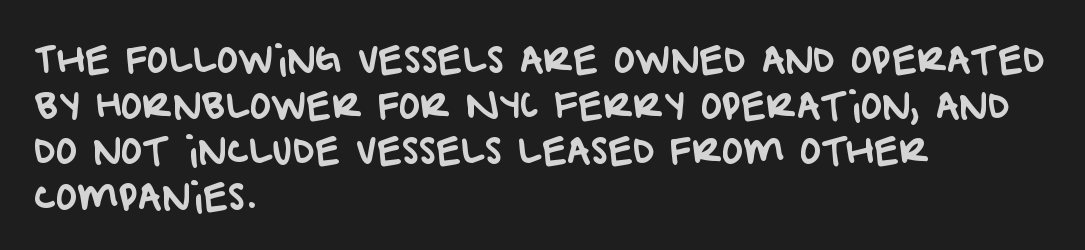
Q: Is the typeface a serif or a sans-serif typeface? A: Sans-serif.
Q: Is the text underlined? A: No.
Q: How is the paragraph aligned? A: Left-aligned.
Q: Is the spacing between letters normal or unusually wide? A: Normal.
Q: Is the spacing between lines tight, normal or loose? A: Normal.
Q: Width (condensed, normal, or wide)? A: Normal.
Q: Stroke contrast? A: Low.
Q: x-height? A: Large.
Q: Monospaced? A: No.
